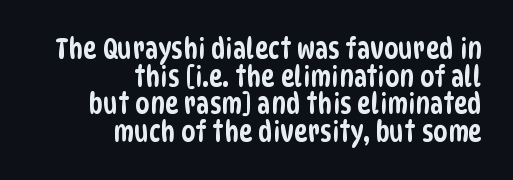
A typesetter would call this proportional, since set widths differ per character. Words appear dense and cohesive because spacing is normal. This rendering employs a face without finishing strokes, i.e., a sans-serif. This sample trades vertical openness for compactness between lines.
